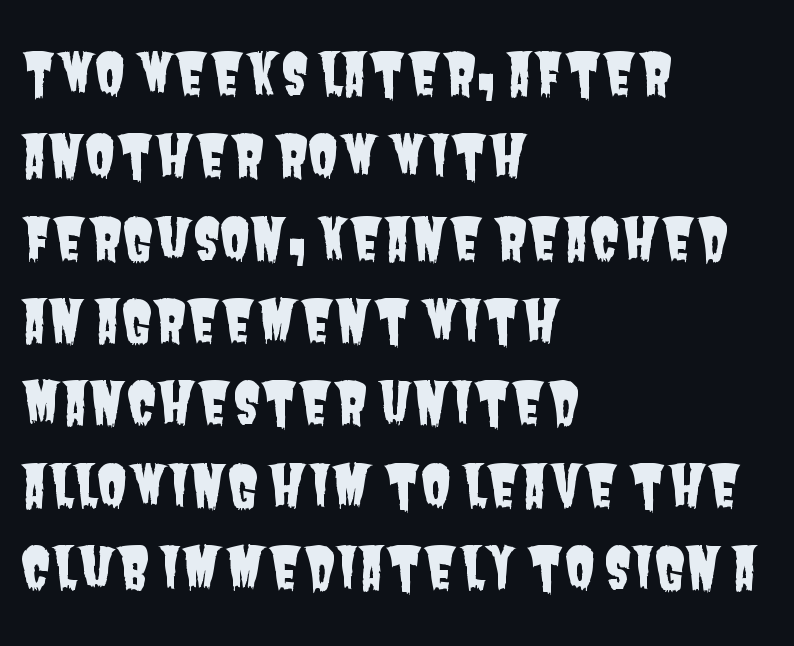
The image shows 56 px condensed sans-serif type; set left-aligned, normal line spacing (1.47x), normal letter spacing, not underlined; low stroke contrast and a large x-height.
